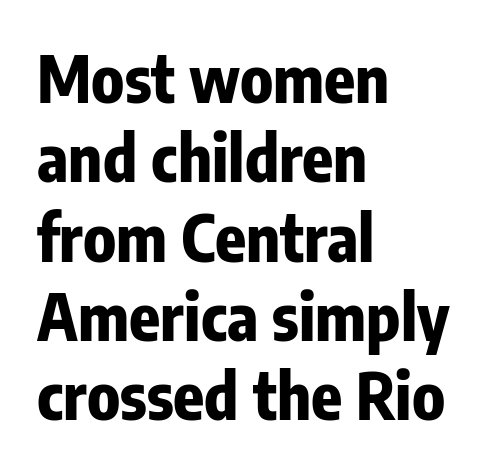
When letters stand straight like this, we call the style roman or upright. No extra tracking has been applied to these lines. This sample uses a sans-serif face. The zone under the glyphs is completely vacant. The face used here has the dense, thick strokes of a bold.
